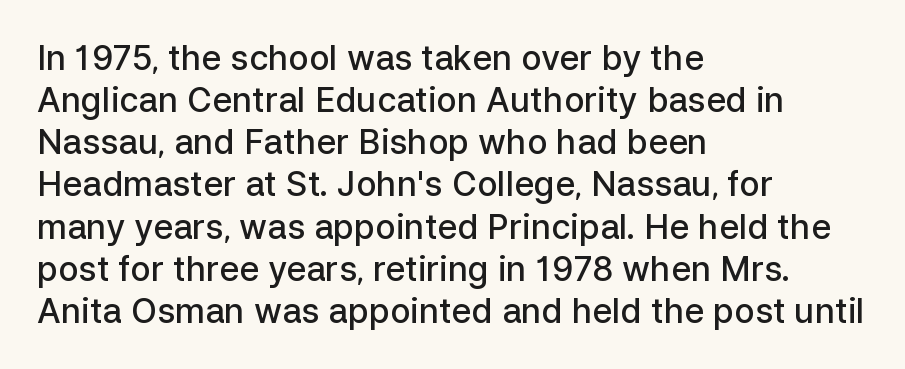
The image shows 34 px semibold sans-serif type, upright; set left-aligned, line spacing 1.24x, normal letter spacing, not underlined; low stroke contrast and a medium x-height.
